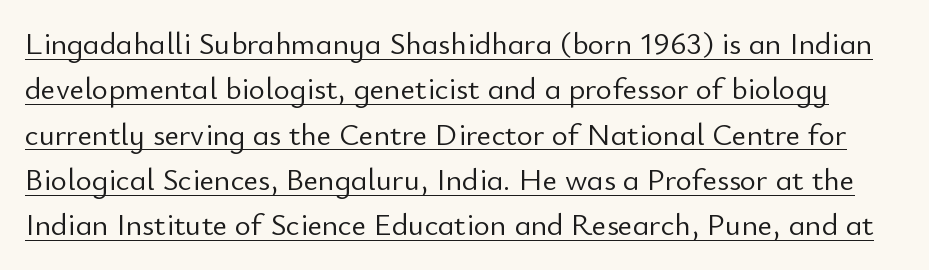
To sum up the face: it is a sans, with no serifs. Glyph-to-glyph distance matches everyday printed text. The passage shown is typed in a proportional face where columns would drift. Regarding leading, the lines here are spaced in the standard way. Upright lettering throughout.
